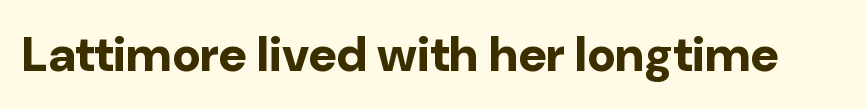
Q: Is the text bold? A: Yes.
Q: Is the text italic (slanted)? A: No, it is upright.
Q: Is the typeface a serif or a sans-serif typeface? A: Sans-serif.
Q: Is the text underlined? A: No.
Q: Is the spacing between letters normal or unusually wide? A: Normal.
Q: Width (condensed, normal, or wide)? A: Normal.
Q: Stroke contrast? A: Low.
Q: x-height? A: Medium.
Q: Monospaced? A: No.
